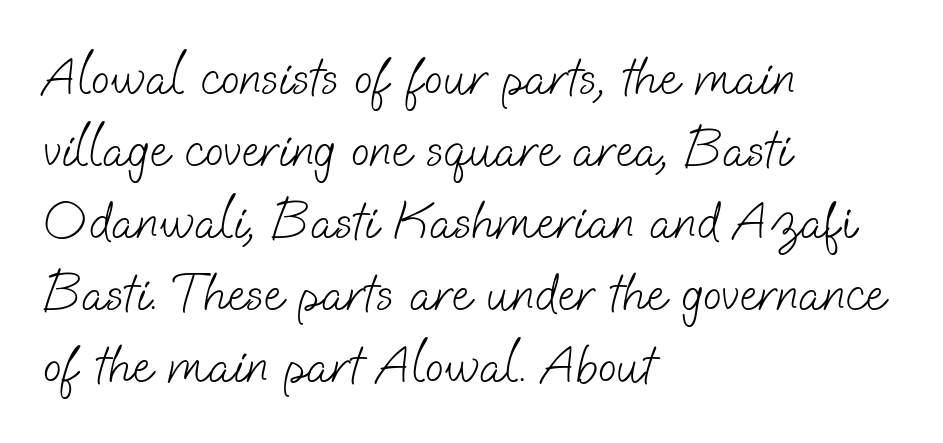
Q: Is the text bold? A: No.
Q: Is the typeface a serif or a sans-serif typeface? A: Sans-serif.
Q: Is the text underlined? A: No.
Q: How is the paragraph aligned? A: Left-aligned.
Q: Is the spacing between letters normal or unusually wide? A: Normal.
Q: Is the spacing between lines tight, normal or loose? A: Normal.
Q: Width (condensed, normal, or wide)? A: Normal.
Q: Stroke contrast? A: Low.
Q: x-height? A: Small.
Q: Monospaced? A: No.
